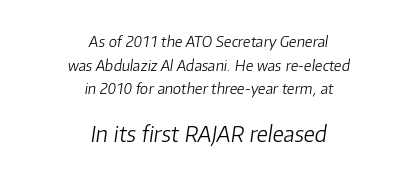
The image shows 22 px text type, italic (leaning right); set centered, normal line spacing (1.57x), normal letter spacing, not underlined; the second (bottom) block is 1.47x larger.
